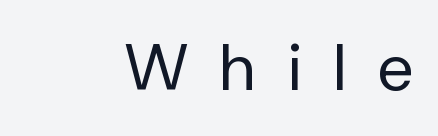
Q: Is the text bold? A: No.
Q: Is the text italic (slanted)? A: No, it is upright.
Q: Is the typeface a serif or a sans-serif typeface? A: Sans-serif.
Q: Is the text underlined? A: No.
Q: How is the paragraph aligned? A: Right-aligned.
Q: Is the spacing between letters normal or unusually wide? A: Unusually wide.
Q: Width (condensed, normal, or wide)? A: Normal.
Q: Stroke contrast? A: Low.
Q: x-height? A: Medium.
Q: Monospaced? A: No.
